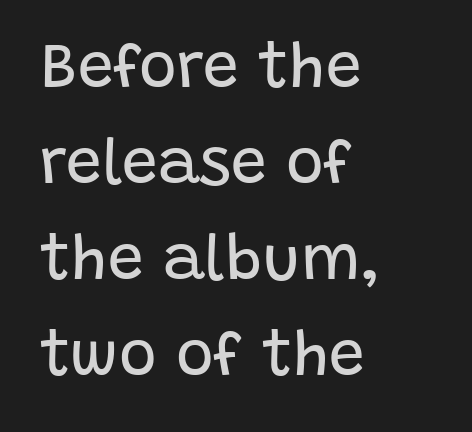
Q: Is the text bold? A: No.
Q: Is the text italic (slanted)? A: No, it is upright.
Q: Is the typeface a serif or a sans-serif typeface? A: Sans-serif.
Q: Is the text underlined? A: No.
Q: How is the paragraph aligned? A: Left-aligned.
Q: Is the spacing between letters normal or unusually wide? A: Normal.
Q: Is the spacing between lines tight, normal or loose? A: Normal.
Q: Width (condensed, normal, or wide)? A: Normal.
Q: Stroke contrast? A: Low.
Q: x-height? A: Large.
Q: Monospaced? A: No.
